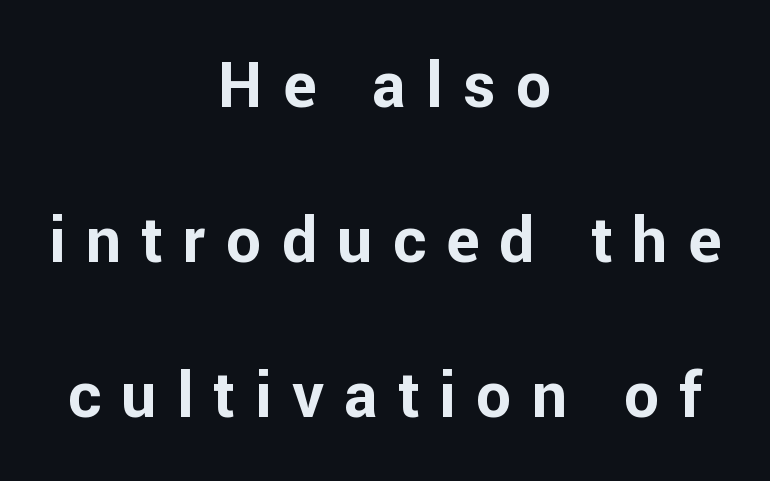
Underlining? Definitely not there. Between one letter and the next there's a generous, obvious gap. Is this a fixed-width face? No — the glyphs have proportional, varying widths. If you drew a line through each stem, it would be perfectly vertical. The typeface chosen for these lines omits serifs.
